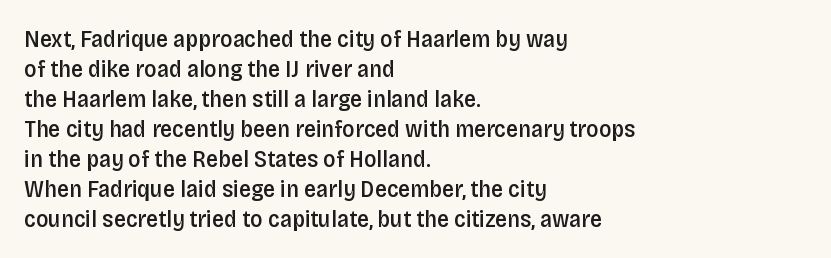
{"italic": "no", "bold": "semi", "underline": "no", "align": "left", "line_spacing": "normal", "line_spacing_ratio": 1.25, "letter_spacing": "normal", "letter_spacing_em": 0.0, "glyph_px": 24}
